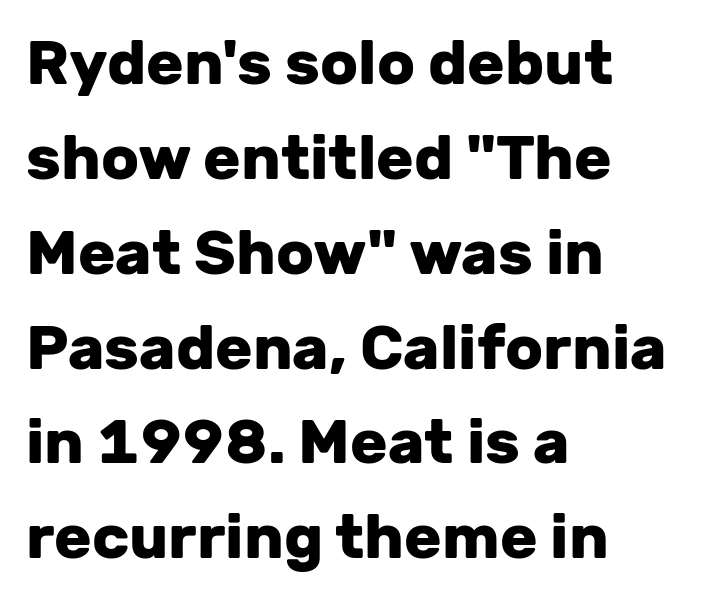
The passage shown stacks its lines at a standard gap. Is the block centered? No — it sits flush against the left margin. Posture: upright roman. Its strokes are broad and dark, the hallmark of bold type. Typographically, this falls in the sans-serif category. Letter spacing: default.
